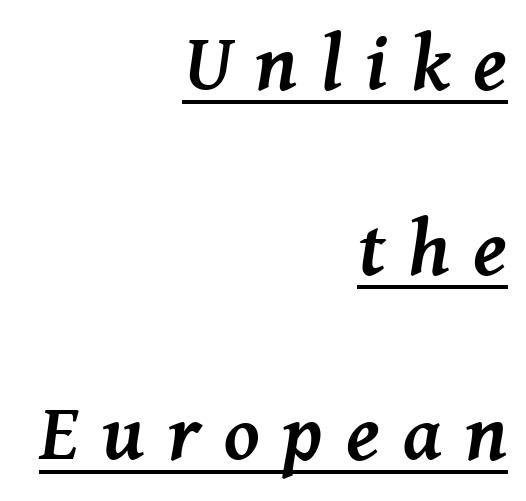
The image shows 80 px semibold serif type, italic (leaning right); set right-aligned, loose line spacing (2.31x), unusually wide letter spacing (+0.29 em), underlined; medium stroke contrast and a medium x-height.
